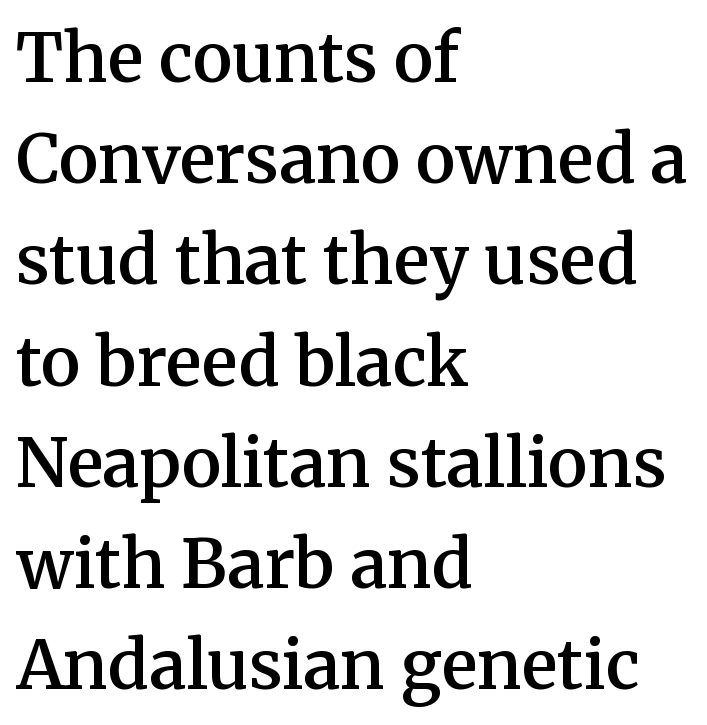
The image shows 67 px semibold serif type, upright; set left-aligned, normal line spacing (1.51x), normal letter spacing, not underlined; medium stroke contrast and a medium x-height.
